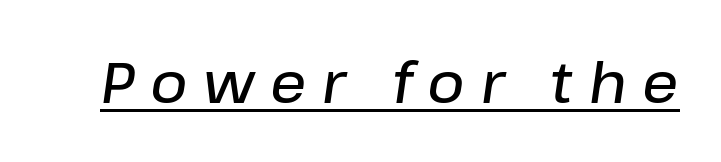
{"italic": "yes", "lean": "right", "slant_degrees": 8, "bold": "semi", "weight": "semibold", "width": "normal", "stroke_contrast": "low", "x_height": "medium", "monospaced": "no", "underline": "yes", "letter_spacing": "wide", "letter_spacing_em": 0.28, "glyph_px": 57}
